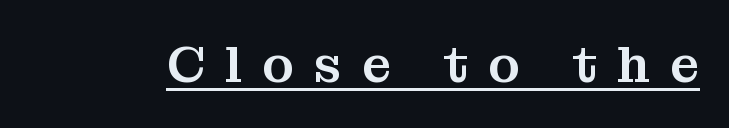
{"serif": "yes", "italic": "no", "width": "normal", "stroke_contrast": "medium", "x_height": "medium", "monospaced": "no", "underline": "yes", "letter_spacing": "wide", "letter_spacing_em": 0.39, "glyph_px": 52}
